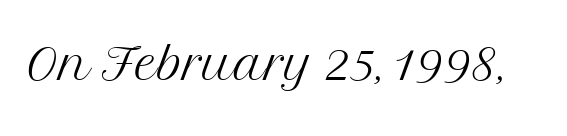
{"serif": "yes", "bold": "no", "weight": "light", "width": "normal", "stroke_contrast": "medium", "x_height": "medium", "monospaced": "no", "underline": "no", "letter_spacing": "normal", "letter_spacing_em": 0.0, "glyph_px": 69}
